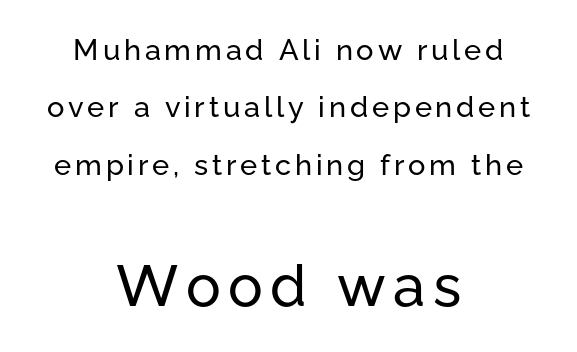
The lines are quadded center. These lines are rendered in a variable-pitch font. The font's upright variant was chosen for this text. Typographically, this falls in the sans-serif category. Underlining? Definitely not there. Two sizes are in play, and the larger belongs to the second block.
